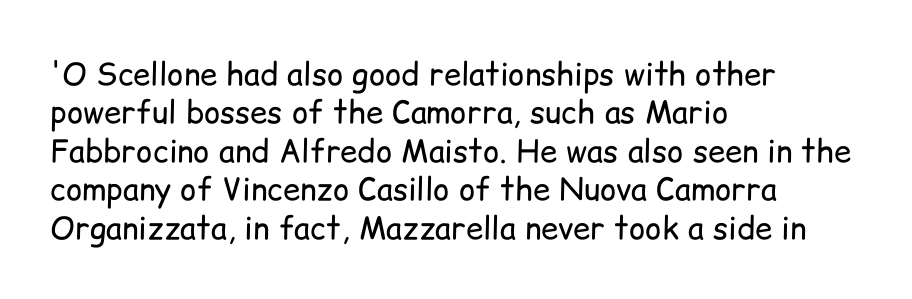
Descenders hang freely into open space. Check where the strokes stop: nothing finishes them off — pure sans. Character widths vary here, with narrow letters taking less room than wide ones. The strokes are not fattened; the text isn't bold. Words appear dense and cohesive because spacing is normal.
